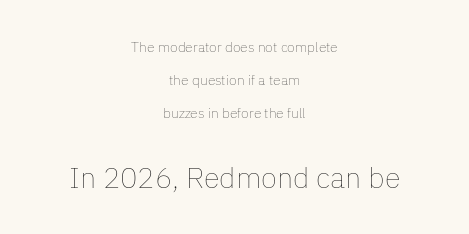
{"italic": "no", "bold": "no", "weight": "thin", "width": "normal", "stroke_contrast": "low", "x_height": "medium", "monospaced": "no", "underline": "no", "align": "center", "line_spacing": "loose", "line_spacing_ratio": 2.34, "letter_spacing": "normal", "letter_spacing_em": 0.0, "larger_block": "second", "size_ratio": 2.07, "glyph_px": 29}
